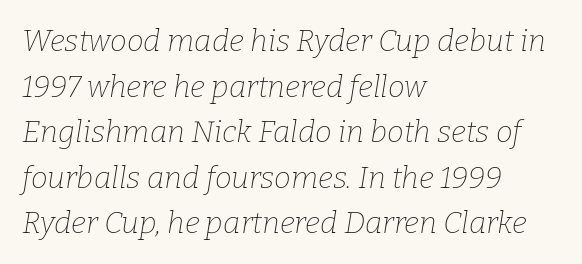
The setting favours the left margin, as ordinary paragraphs usually do. Only glyphs here, with clear space below each row. Letter spacing: default. Every character sits at an angle, as italics do.
